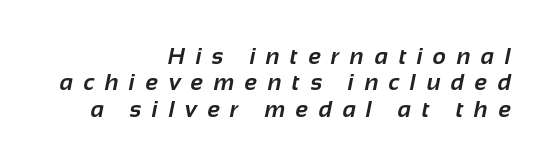
Alignment: flush right. Any mark beneath the type? The region is blank. Honestly, the letter spacing is so wide it's the main thing you notice. Successive baselines arrive quickly, one right under another. The typesetting leans heavy: a genuine bold.
